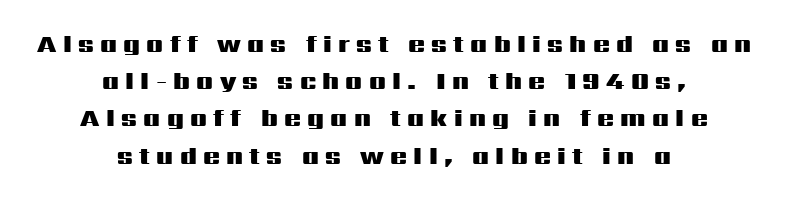
{"italic": "no", "bold": "yes", "underline": "no", "align": "center", "line_spacing": "normal", "line_spacing_ratio": 1.49, "letter_spacing": "wide", "letter_spacing_em": 0.25, "glyph_px": 25}
